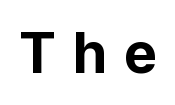
The image shows 57 px bold sans-serif type, upright; set unusually wide letter spacing (+0.3 em), not underlined; low stroke contrast and a medium x-height.
